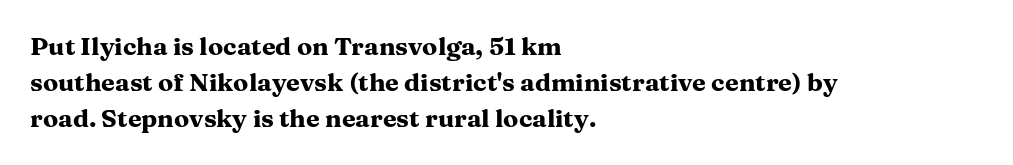
{"italic": "no", "bold": "yes", "underline": "no", "align": "left", "line_spacing": "normal", "line_spacing_ratio": 1.45, "letter_spacing": "normal", "letter_spacing_em": 0.0, "glyph_px": 25}
